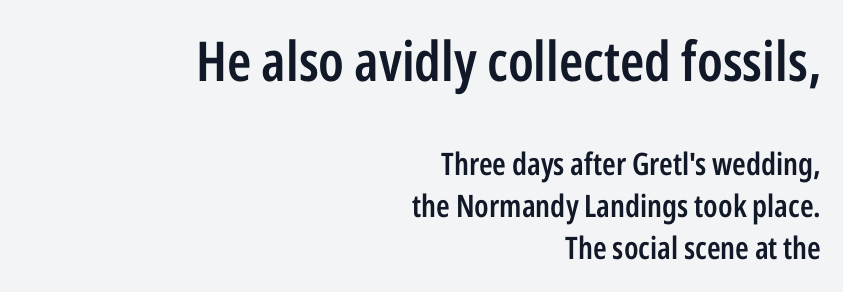
The image shows 55 px semibold, condensed sans-serif type, upright; set right-aligned, normal line spacing (1.36x), normal letter spacing, not underlined; the first (top) block is 1.77x larger; low stroke contrast and a medium x-height.
